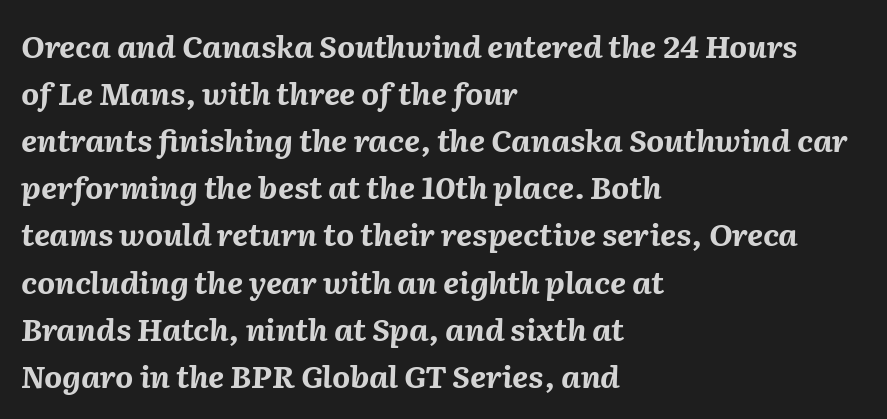
The image shows 31 px bold type, italic (leaning right); set left-aligned, normal line spacing (1.52x), normal letter spacing, not underlined; medium stroke contrast and a medium x-height.
